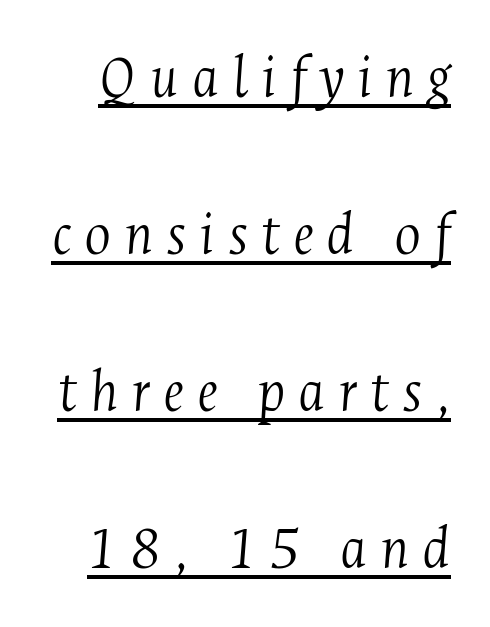
{"serif": "yes", "italic": "yes", "lean": "right", "slant_degrees": 4, "bold": "no", "weight": "light", "width": "condensed", "stroke_contrast": "medium", "x_height": "medium", "monospaced": "no", "underline": "yes", "line_spacing": "loose", "line_spacing_ratio": 2.49, "letter_spacing": "wide", "letter_spacing_em": 0.2, "glyph_px": 63}
